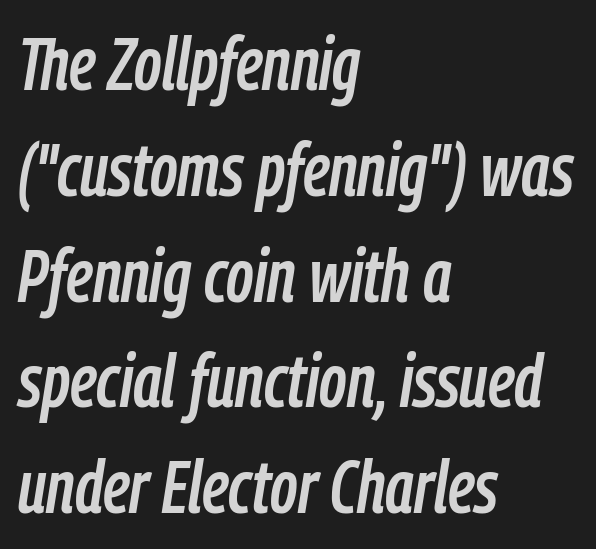
Q: Is the text italic (slanted)? A: Yes, it leans right by about 9 degrees.
Q: Is the text underlined? A: No.
Q: How is the paragraph aligned? A: Left-aligned.
Q: Is the spacing between letters normal or unusually wide? A: Normal.
Q: Is the spacing between lines tight, normal or loose? A: Normal.
Q: Width (condensed, normal, or wide)? A: Condensed.
Q: Stroke contrast? A: Low.
Q: x-height? A: Medium.
Q: Monospaced? A: No.
